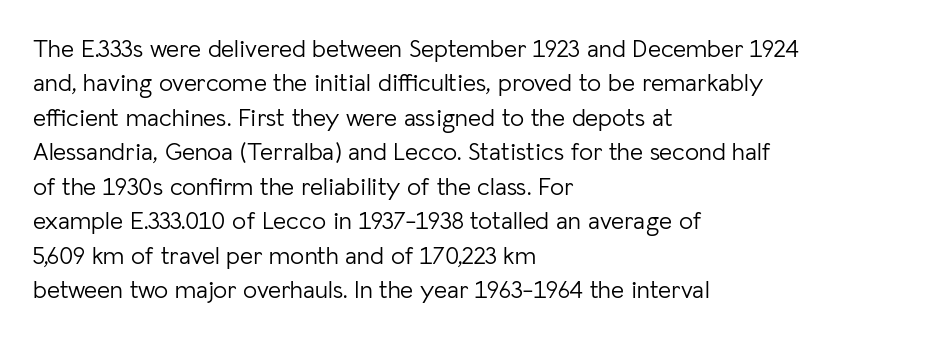
Q: Is the text bold? A: No.
Q: Is the text italic (slanted)? A: No, it is upright.
Q: Is the text underlined? A: No.
Q: How is the paragraph aligned? A: Left-aligned.
Q: Is the spacing between letters normal or unusually wide? A: Normal.
Q: Is the spacing between lines tight, normal or loose? A: Normal.
